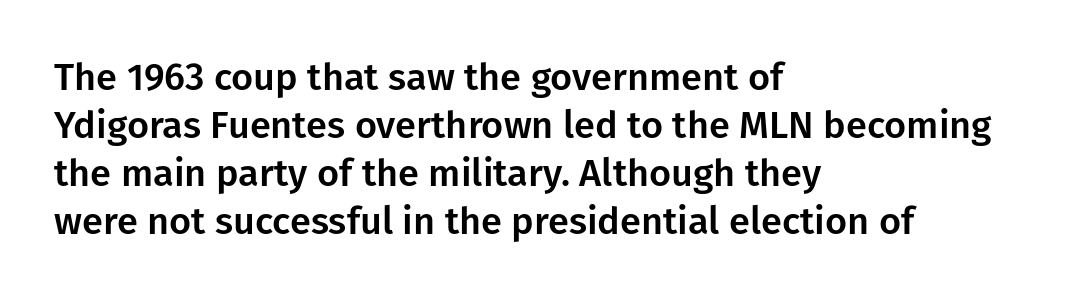
Q: Is the text italic (slanted)? A: No, it is upright.
Q: Is the typeface a serif or a sans-serif typeface? A: Sans-serif.
Q: Is the text underlined? A: No.
Q: How is the paragraph aligned? A: Left-aligned.
Q: Is the spacing between letters normal or unusually wide? A: Normal.
Q: Is the spacing between lines tight, normal or loose? A: Normal.
Q: Width (condensed, normal, or wide)? A: Normal.
Q: Stroke contrast? A: Low.
Q: x-height? A: Medium.
Q: Monospaced? A: No.
